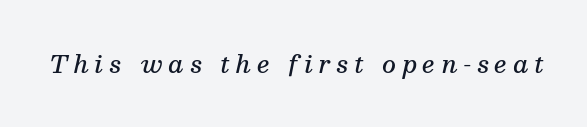
{"italic": "yes", "lean": "right", "slant_degrees": 13, "bold": "semi", "underline": "no", "letter_spacing": "wide", "letter_spacing_em": 0.25, "glyph_px": 24}
